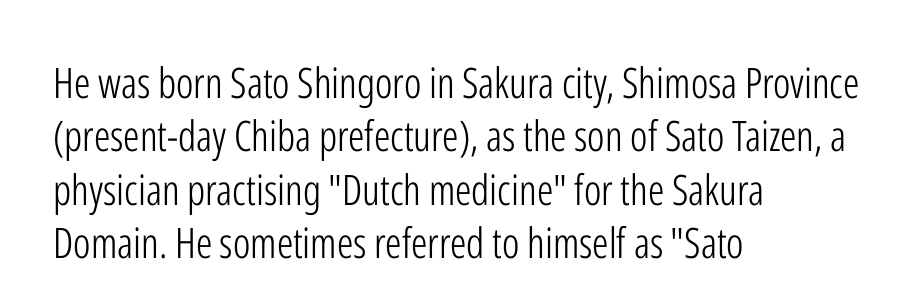
The image shows 42 px light, condensed sans-serif type, upright; set left-aligned, normal line spacing (1.27x), normal letter spacing, not underlined; low stroke contrast and a medium x-height.
